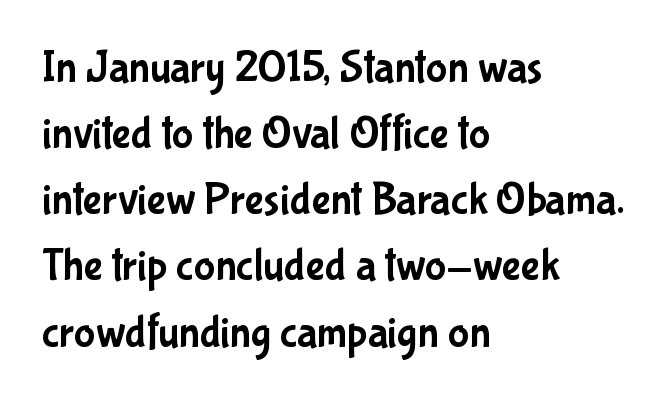
{"serif": "no", "italic": "no", "width": "condensed", "stroke_contrast": "low", "x_height": "medium", "monospaced": "no", "underline": "no", "align": "left", "line_spacing": "normal", "line_spacing_ratio": 1.47, "letter_spacing": "normal", "letter_spacing_em": 0.0, "glyph_px": 45}
